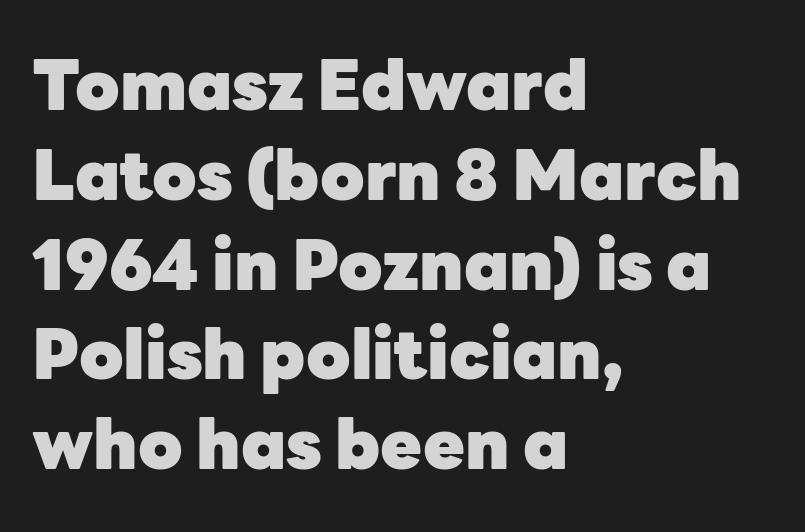
{"serif": "no", "italic": "no", "bold": "yes", "weight": "heavy", "width": "normal", "stroke_contrast": "low", "x_height": "medium", "monospaced": "no", "underline": "no", "align": "left", "line_spacing": "normal", "line_spacing_ratio": 1.32, "letter_spacing": "normal", "letter_spacing_em": 0.0, "glyph_px": 68}
